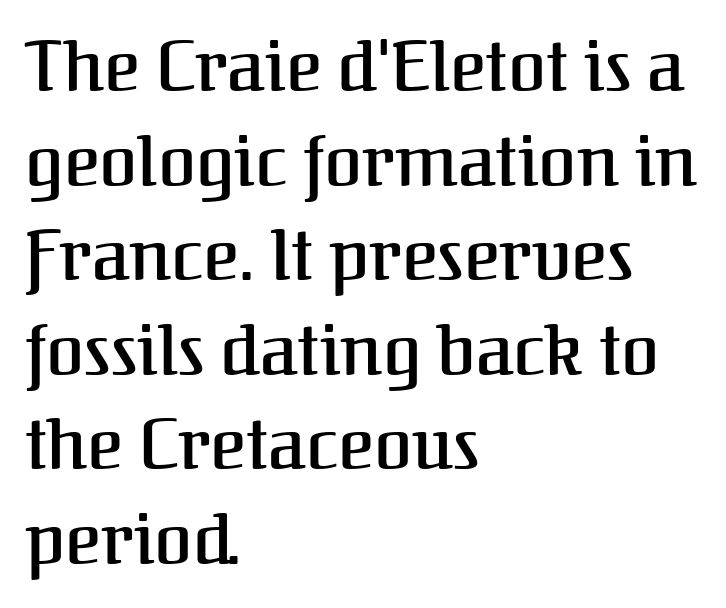
The image shows 69 px serif type, upright; set left-aligned, normal line spacing (1.37x), normal letter spacing, not underlined; medium stroke contrast and a medium x-height.
